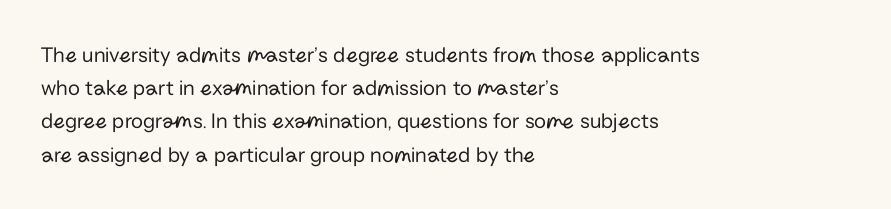
Q: Is the text bold? A: No.
Q: Is the text italic (slanted)? A: No, it is upright.
Q: Is the text underlined? A: No.
Q: How is the paragraph aligned? A: Left-aligned.
Q: Is the spacing between letters normal or unusually wide? A: Normal.
Q: Is the spacing between lines tight, normal or loose? A: Normal.
